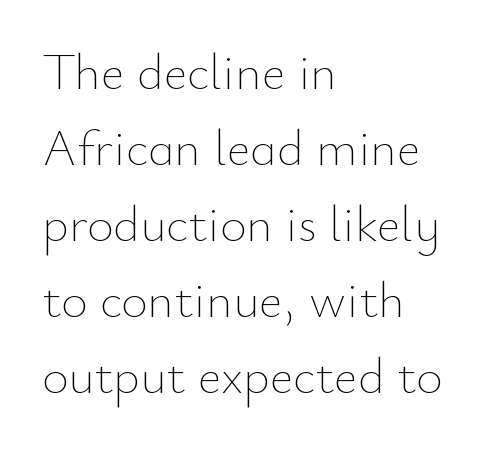
The image shows 51 px thin type, upright; set left-aligned, normal line spacing (1.49x), normal letter spacing, not underlined; low stroke contrast and a small x-height.
